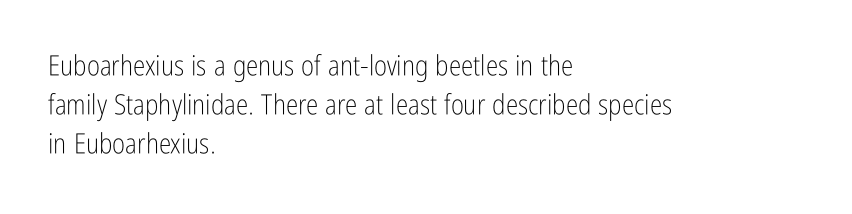
{"serif": "no", "italic": "no", "bold": "no", "weight": "light", "width": "condensed", "stroke_contrast": "low", "x_height": "medium", "monospaced": "no", "underline": "no", "align": "left", "line_spacing": "normal", "line_spacing_ratio": 1.4, "letter_spacing": "normal", "letter_spacing_em": 0.0, "glyph_px": 28}
